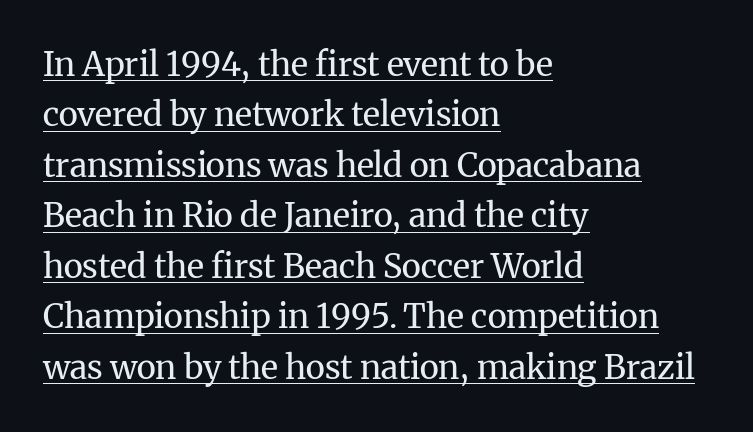
Q: Is the text bold? A: No.
Q: Is the text italic (slanted)? A: No, it is upright.
Q: Is the typeface a serif or a sans-serif typeface? A: Serif.
Q: Is the text underlined? A: Yes.
Q: How is the paragraph aligned? A: Left-aligned.
Q: Is the spacing between letters normal or unusually wide? A: Normal.
Q: Is the spacing between lines tight, normal or loose? A: Normal.
Q: Width (condensed, normal, or wide)? A: Normal.
Q: Stroke contrast? A: Medium.
Q: x-height? A: Medium.
Q: Monospaced? A: No.
